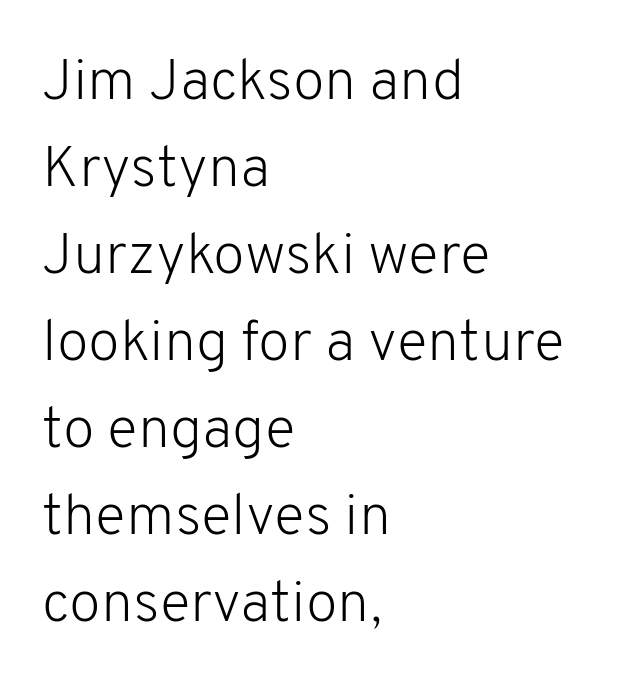
Q: Is the text bold? A: No.
Q: Is the text italic (slanted)? A: No, it is upright.
Q: Is the typeface a serif or a sans-serif typeface? A: Sans-serif.
Q: Is the text underlined? A: No.
Q: How is the paragraph aligned? A: Left-aligned.
Q: Is the spacing between letters normal or unusually wide? A: Normal.
Q: Is the spacing between lines tight, normal or loose? A: Normal.
Q: Width (condensed, normal, or wide)? A: Normal.
Q: Stroke contrast? A: Low.
Q: x-height? A: Medium.
Q: Monospaced? A: No.
